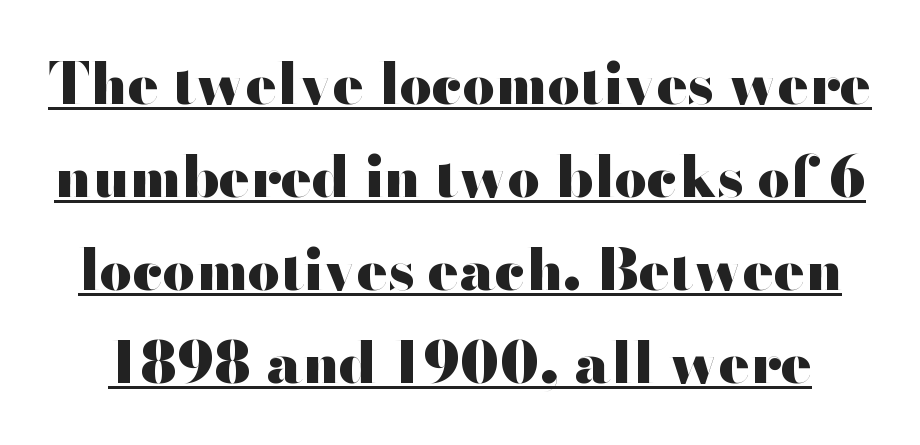
Whoever set this chose a conventional vertical rhythm. Are there feet on the stems? There aren't — it's a sans. The face used here is proportionally spaced, like ordinary book or web type. This is roman type, the default non-slanted kind.
